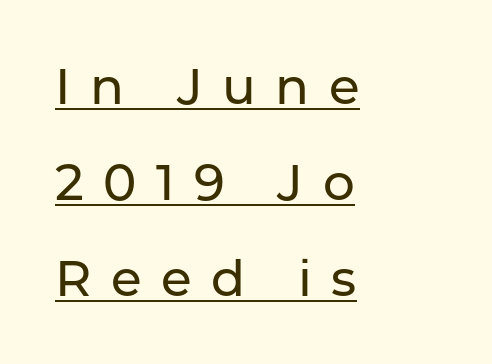
Q: Is the text italic (slanted)? A: No, it is upright.
Q: Is the typeface a serif or a sans-serif typeface? A: Sans-serif.
Q: Is the text underlined? A: Yes.
Q: How is the paragraph aligned? A: Left-aligned.
Q: Is the spacing between letters normal or unusually wide? A: Unusually wide.
Q: Is the spacing between lines tight, normal or loose? A: Loose.
Q: Width (condensed, normal, or wide)? A: Normal.
Q: Stroke contrast? A: Low.
Q: x-height? A: Medium.
Q: Monospaced? A: No.
